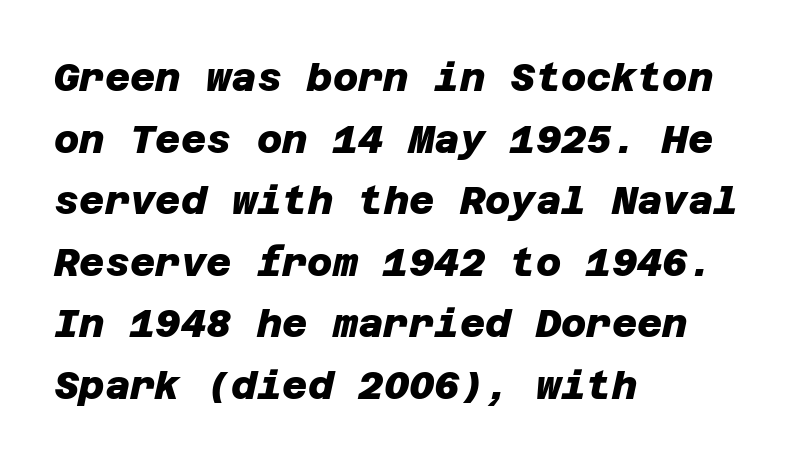
Q: Is the text bold? A: Yes.
Q: Is the typeface a serif or a sans-serif typeface? A: Sans-serif.
Q: Is the text underlined? A: No.
Q: How is the paragraph aligned? A: Left-aligned.
Q: Is the spacing between letters normal or unusually wide? A: Normal.
Q: Is the spacing between lines tight, normal or loose? A: Normal.
Q: Width (condensed, normal, or wide)? A: Normal.
Q: Stroke contrast? A: Low.
Q: x-height? A: Large.
